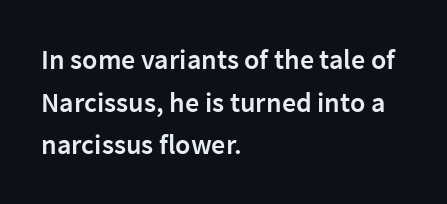
This is sans-serif lettering, the kind often seen on screens and signage. A roman cut, with each character standing at attention. Clear beneath every line of the passage. Semibold letterforms, between regular and bold. The passage shown is typed in a proportional face where columns would drift.
